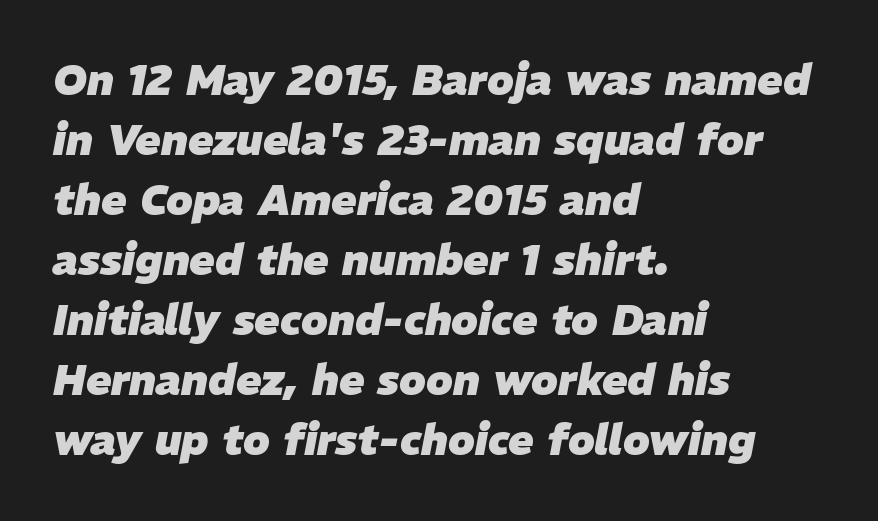
Left-aligned paragraph, ragged on the right. The face used here has the dense, thick strokes of a bold. You could call the tracking neutral — neither tight nor loose. Baseline-to-baseline distance is the conventional proportion of letter height.
